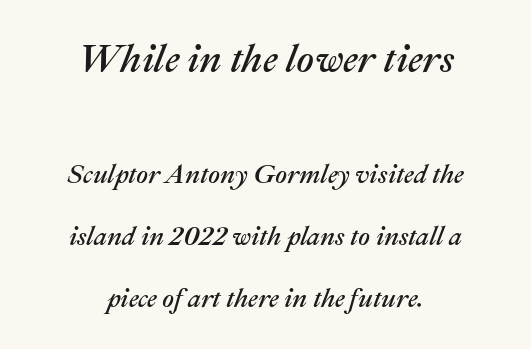
Q: Is the text italic (slanted)? A: Yes, it leans right by about 22 degrees.
Q: Is the text underlined? A: No.
Q: How is the paragraph aligned? A: Centered.
Q: Is the spacing between letters normal or unusually wide? A: Normal.
Q: Is the spacing between lines tight, normal or loose? A: Loose.
Q: Which block of text is set in a larger size, the first (top) or the second (bottom)? A: The first (top) one.
Q: Width (condensed, normal, or wide)? A: Normal.
Q: Stroke contrast? A: Medium.
Q: x-height? A: Medium.
Q: Monospaced? A: No.
